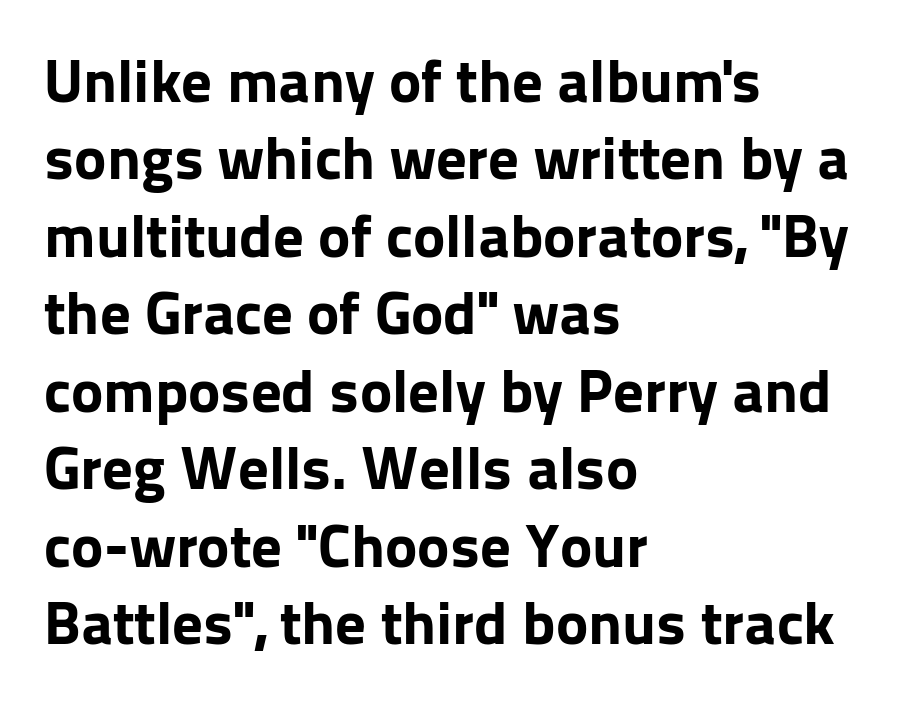
The image shows 61 px bold sans-serif type, upright; set left-aligned, normal line spacing (1.27x), normal letter spacing, not underlined; low stroke contrast and a medium x-height.
